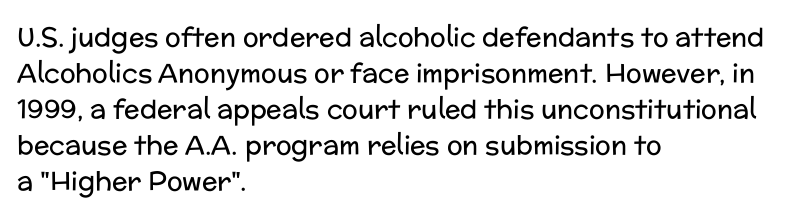
The characters are drawn with everyday or finer stroke widths. Line beginnings align vertically; line endings do not. Rule under the text: the space is simply empty. Words appear dense and cohesive because spacing is normal. Whoever set this chose a conventional vertical rhythm. Rendered with straight, roman letterforms.
